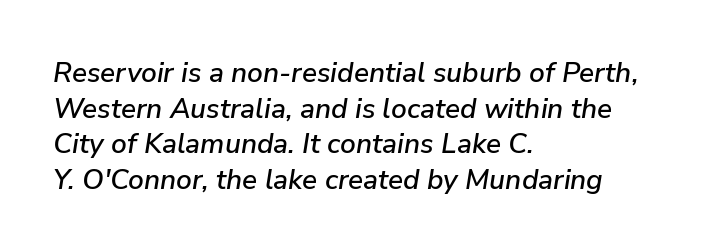
{"italic": "yes", "lean": "right", "slant_degrees": 9, "width": "normal", "stroke_contrast": "low", "x_height": "medium", "monospaced": "no", "underline": "no", "align": "left", "line_spacing": "normal", "line_spacing_ratio": 1.27, "letter_spacing": "normal", "letter_spacing_em": 0.0, "glyph_px": 28}
